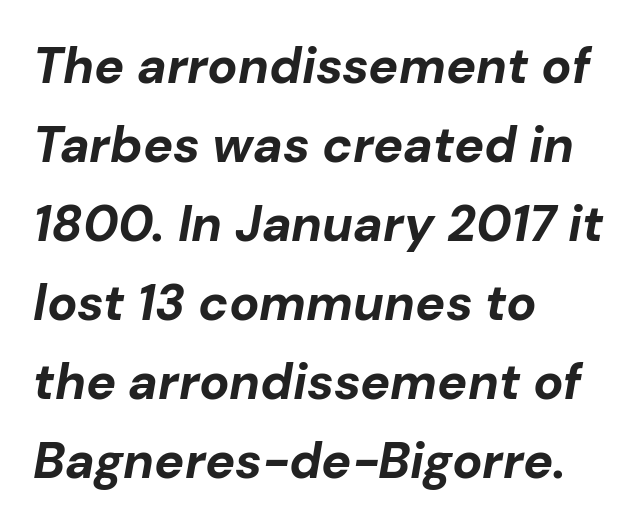
{"italic": "yes", "lean": "right", "slant_degrees": 10, "bold": "yes", "weight": "bold", "width": "normal", "stroke_contrast": "low", "x_height": "medium", "monospaced": "no", "underline": "no", "align": "left", "line_spacing": "normal", "line_spacing_ratio": 1.58, "letter_spacing": "normal", "letter_spacing_em": 0.0, "glyph_px": 50}
